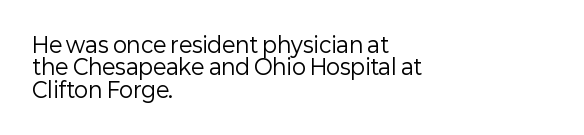
{"italic": "no", "bold": "no", "underline": "no", "align": "left", "line_spacing": "tight", "line_spacing_ratio": 1.06, "letter_spacing": "normal", "letter_spacing_em": 0.0, "glyph_px": 21}
